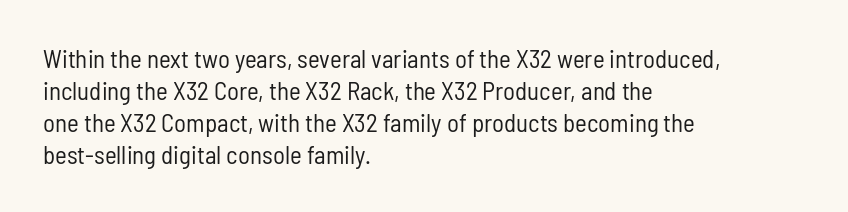
Glance below the letters and you will spot only blank space. The weight tops out at a normal text grade. Teacher's note: observe the even left margin — that is flush-left alignment. Interline gaps are of average width in this sample. In terms of posture, this sample is upright.
